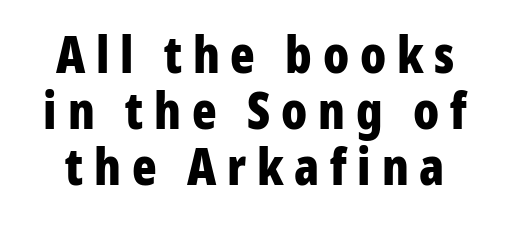
{"serif": "no", "italic": "no", "bold": "yes", "weight": "bold", "width": "condensed", "stroke_contrast": "low", "x_height": "medium", "monospaced": "no", "underline": "no", "line_spacing": "tight", "line_spacing_ratio": 1.1, "letter_spacing": "wide", "letter_spacing_em": 0.21, "glyph_px": 51}
